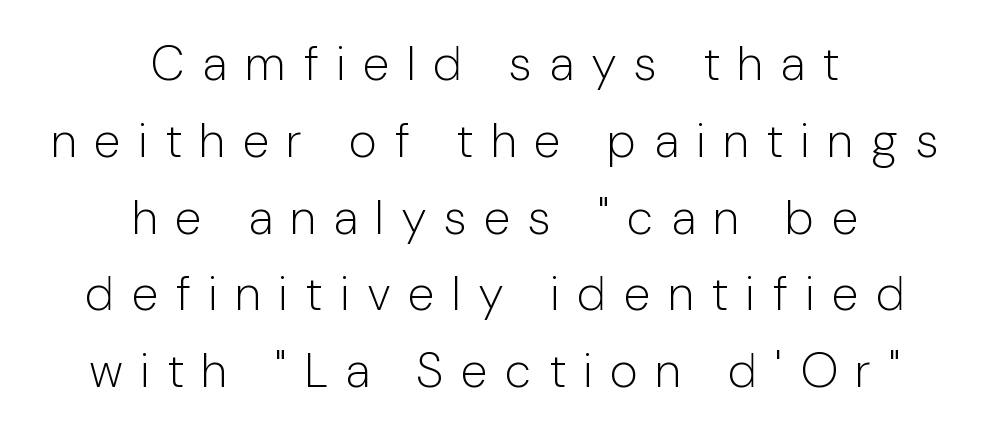
{"serif": "no", "italic": "no", "bold": "no", "weight": "light", "width": "condensed", "stroke_contrast": "low", "x_height": "medium", "monospaced": "no", "underline": "no", "align": "center", "line_spacing": "normal", "line_spacing_ratio": 1.6, "letter_spacing": "wide", "letter_spacing_em": 0.4, "glyph_px": 48}
